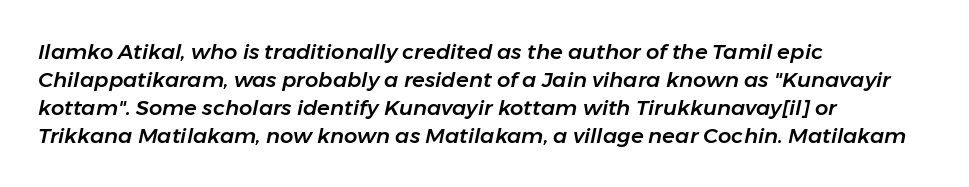
{"italic": "yes", "lean": "right", "slant_degrees": 11, "underline": "no", "align": "left", "line_spacing": "normal", "line_spacing_ratio": 1.33, "letter_spacing": "normal", "letter_spacing_em": 0.0, "glyph_px": 21}
